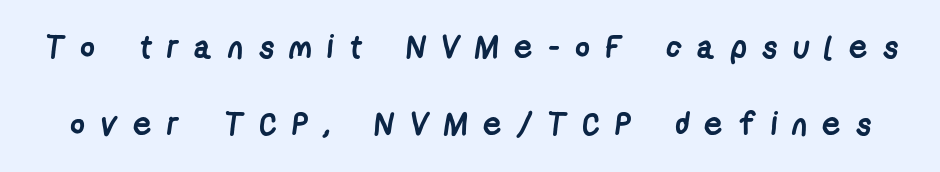
{"serif": "no", "bold": "yes", "weight": "semibold", "width": "condensed", "stroke_contrast": "low", "x_height": "medium", "monospaced": "no", "underline": "no", "line_spacing": "loose", "line_spacing_ratio": 2.4, "letter_spacing": "wide", "letter_spacing_em": 0.48, "glyph_px": 32}
